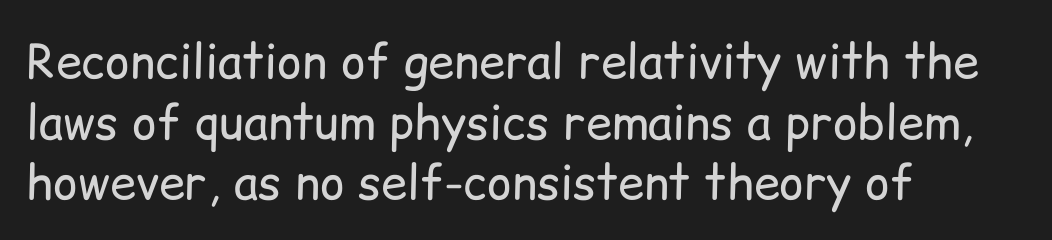
A normal amount of white space separates one row of letters from the next. Observe the ordinary spacing: letters are neighbours, not strangers. The weight would be labelled regular, book, light, or lighter still. These lines are rendered in a variable-pitch font. What kind of face is this? One without serifs — a sans. The rendering anchors every line to the left-hand side.
